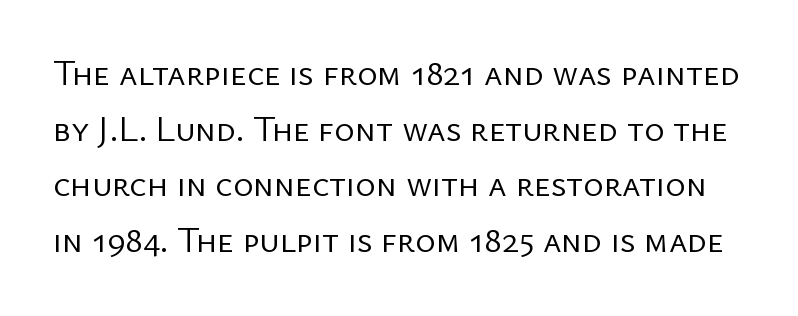
Q: Is the text bold? A: No.
Q: Is the text italic (slanted)? A: No, it is upright.
Q: Is the typeface a serif or a sans-serif typeface? A: Sans-serif.
Q: Is the text underlined? A: No.
Q: Is the spacing between letters normal or unusually wide? A: Normal.
Q: Is the spacing between lines tight, normal or loose? A: Normal.
Q: Width (condensed, normal, or wide)? A: Normal.
Q: Stroke contrast? A: Low.
Q: x-height? A: Medium.
Q: Monospaced? A: No.
